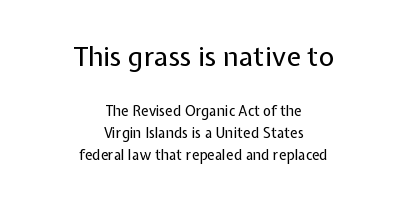
{"italic": "no", "bold": "no", "underline": "no", "align": "center", "line_spacing": "normal", "line_spacing_ratio": 1.55, "letter_spacing": "normal", "letter_spacing_em": 0.0, "larger_block": "first", "size_ratio": 1.93, "glyph_px": 27}
